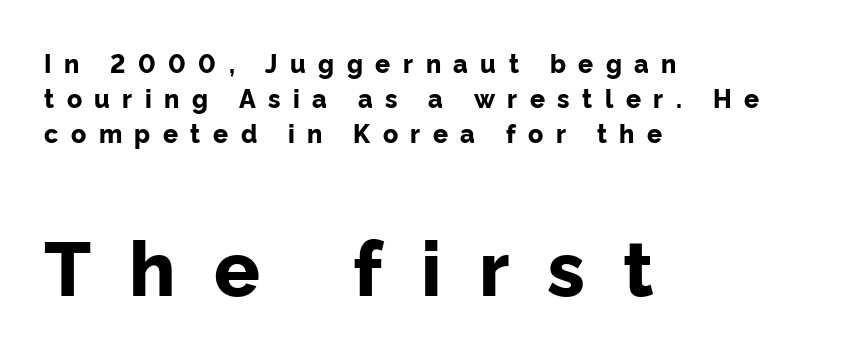
The image shows 76 px bold sans-serif type, upright; set left-aligned, normal line spacing (1.4x), unusually wide letter spacing (+0.5 em), not underlined; the second (bottom) block is 3.04x larger; low stroke contrast and a medium x-height.
